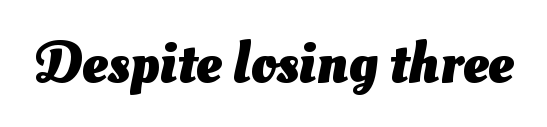
{"serif": "no", "bold": "yes", "weight": "heavy", "width": "normal", "stroke_contrast": "medium", "x_height": "small", "monospaced": "no", "underline": "no", "letter_spacing": "normal", "letter_spacing_em": 0.0, "glyph_px": 58}
